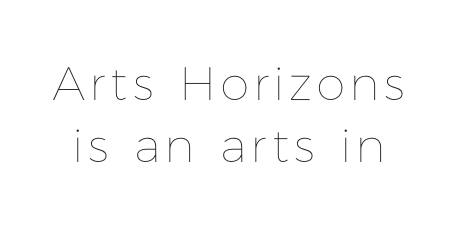
Q: Is the text bold? A: No.
Q: Is the text italic (slanted)? A: No, it is upright.
Q: Is the text underlined? A: No.
Q: Is the spacing between lines tight, normal or loose? A: Normal.
Q: Width (condensed, normal, or wide)? A: Normal.
Q: Stroke contrast? A: Low.
Q: x-height? A: Medium.
Q: Monospaced? A: No.
